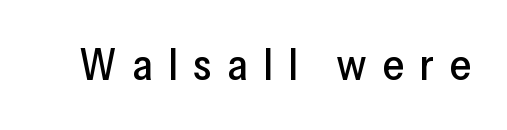
Q: Is the text italic (slanted)? A: No, it is upright.
Q: Is the typeface a serif or a sans-serif typeface? A: Sans-serif.
Q: Is the text underlined? A: No.
Q: Is the spacing between letters normal or unusually wide? A: Unusually wide.
Q: Width (condensed, normal, or wide)? A: Normal.
Q: Stroke contrast? A: Low.
Q: x-height? A: Medium.
Q: Monospaced? A: No.
